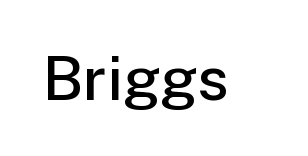
Clear beneath every line of the passage. In terms of letterspacing, this is plain default setting. You could not count columns in this text — the font is proportionally spaced. Tall strokes in this sample are plumb rather than angled.
